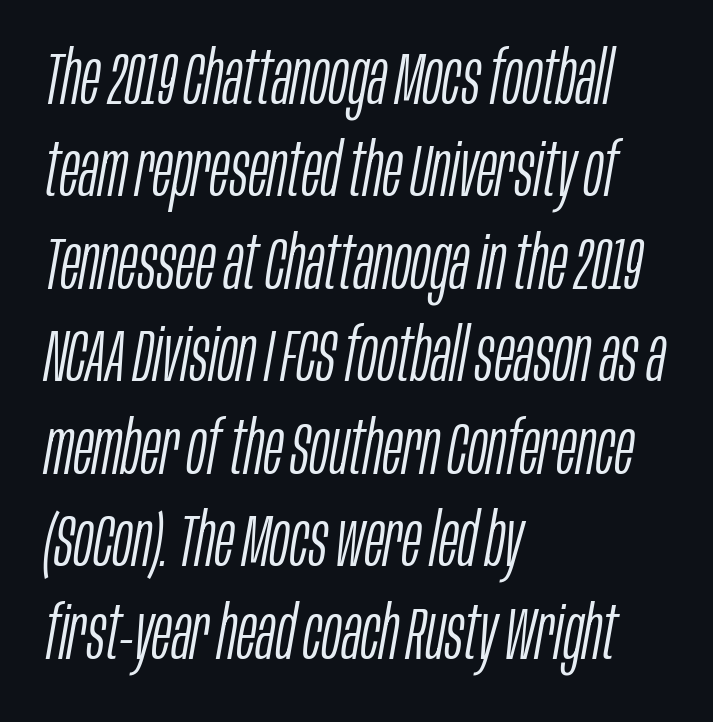
The image shows 74 px light, condensed type, italic (leaning right); set left-aligned, normal line spacing (1.25x), normal letter spacing, not underlined; low stroke contrast and a large x-height.
